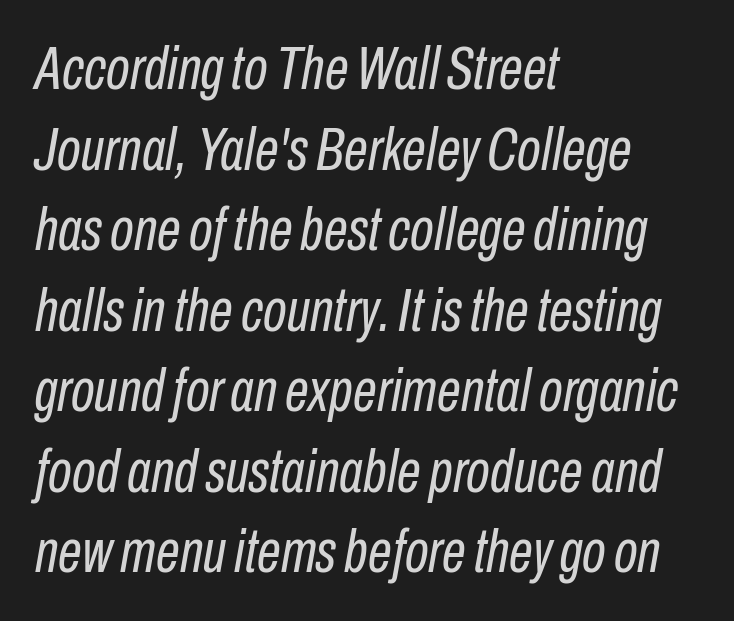
Q: Is the text bold? A: No.
Q: Is the text italic (slanted)? A: Yes, it leans right by about 10 degrees.
Q: Is the text underlined? A: No.
Q: How is the paragraph aligned? A: Left-aligned.
Q: Is the spacing between letters normal or unusually wide? A: Normal.
Q: Is the spacing between lines tight, normal or loose? A: Normal.
Q: Width (condensed, normal, or wide)? A: Condensed.
Q: Stroke contrast? A: Low.
Q: x-height? A: Medium.
Q: Monospaced? A: No.
